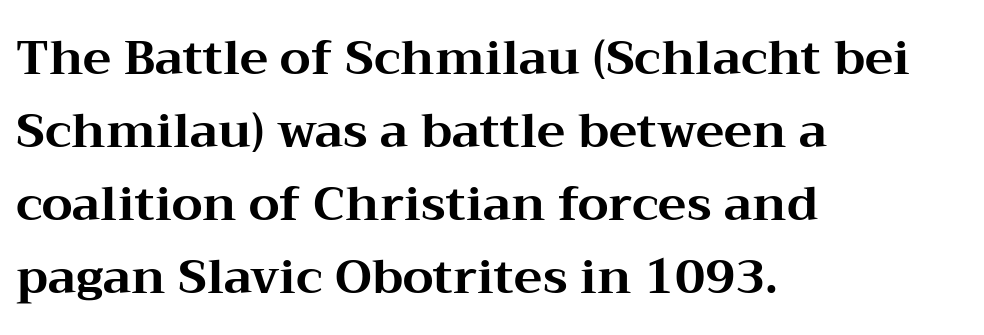
The letters stand upright; this is a roman face. The letters carry serifs — small finishing strokes at the ends of their stems. Whoever set this chose a conventional vertical rhythm. How are the letters spaced? Ordinarily, with no added tracking.
